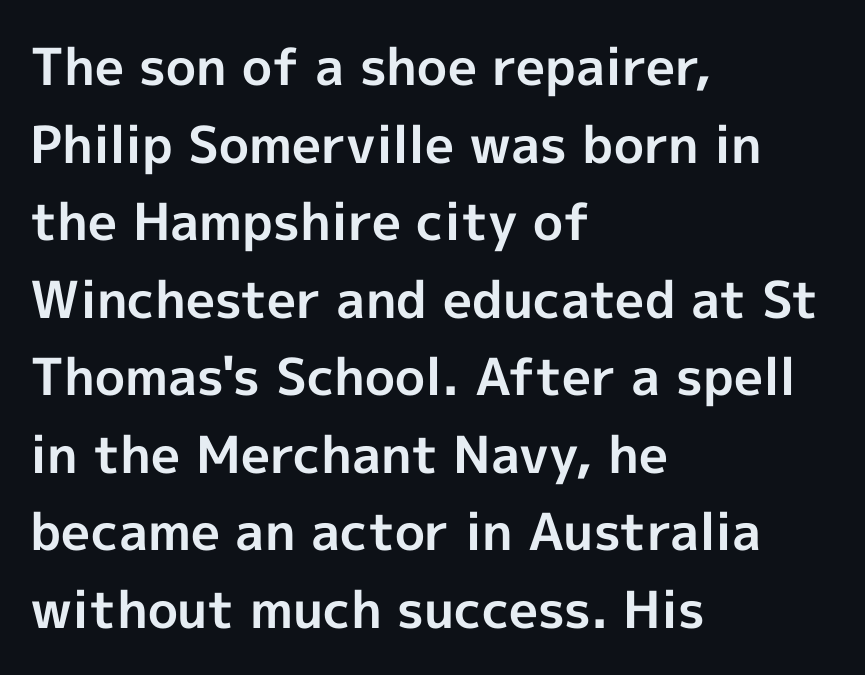
{"serif": "no", "italic": "no", "bold": "yes", "weight": "bold", "width": "normal", "x_height": "medium", "monospaced": "no", "underline": "no", "align": "left", "line_spacing": "normal", "line_spacing_ratio": 1.52, "letter_spacing": "normal", "letter_spacing_em": 0.0, "glyph_px": 51}
